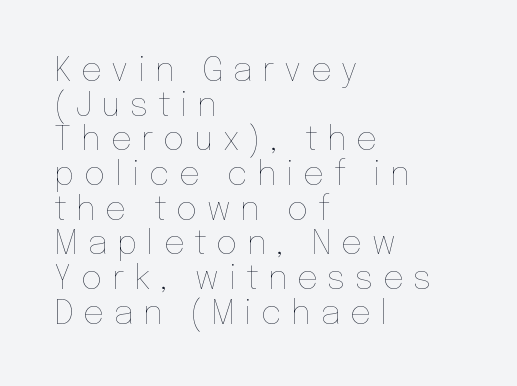
The image shows 33 px thin type, upright; set left-aligned, tight line spacing (1.05x), unusually wide letter spacing (+0.29 em), not underlined; low stroke contrast and a medium x-height.
